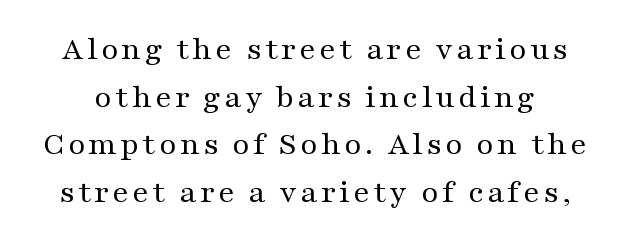
The image shows 33 px regular-weight, wide serif type, upright; set normal line spacing (1.44x), not underlined; medium stroke contrast and a medium x-height.
